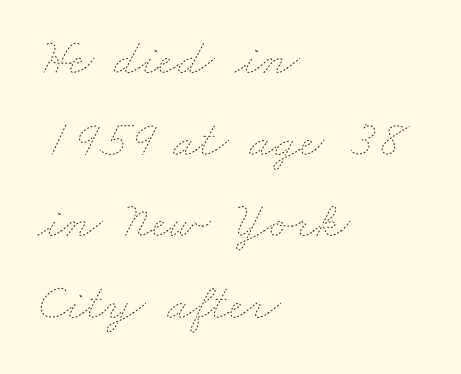
The image shows 52 px thin, wide type; set left-aligned, normal line spacing (1.57x), normal letter spacing, not underlined; low stroke contrast and a small x-height.
